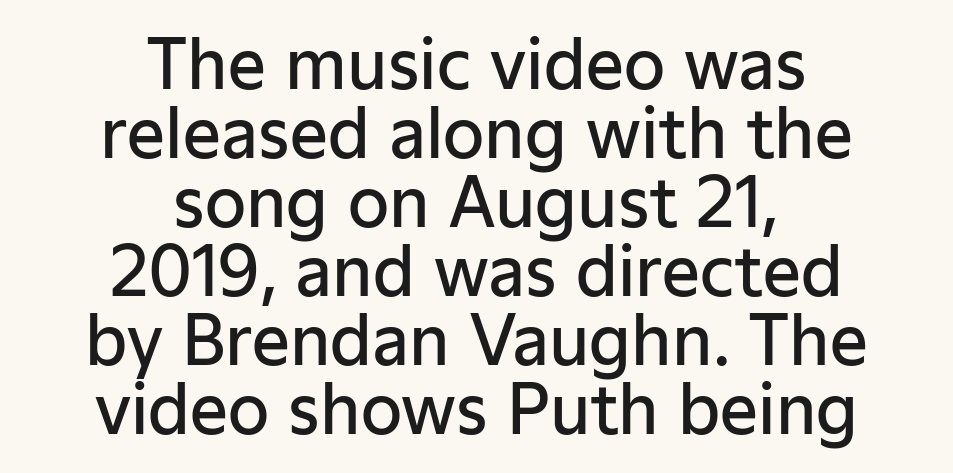
Nobody drew a line under any word here. Each new line begins almost immediately beneath the previous one. Reading down the block, each line starts at a different indent, mirrored at its end. On the weight axis this lands at semibold, roughly 600. Does the type have serifs? No, each stem ends abruptly. Honestly, the letter spacing is just normal — you wouldn't notice it.
